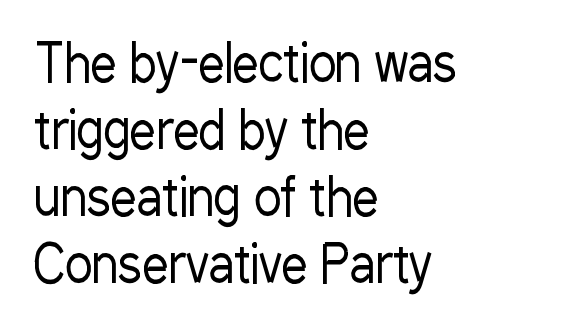
{"serif": "no", "italic": "no", "bold": "no", "weight": "regular", "width": "condensed", "stroke_contrast": "low", "x_height": "medium", "monospaced": "no", "underline": "no", "align": "left", "line_spacing": "normal", "line_spacing_ratio": 1.29, "letter_spacing": "normal", "letter_spacing_em": 0.0, "glyph_px": 52}
